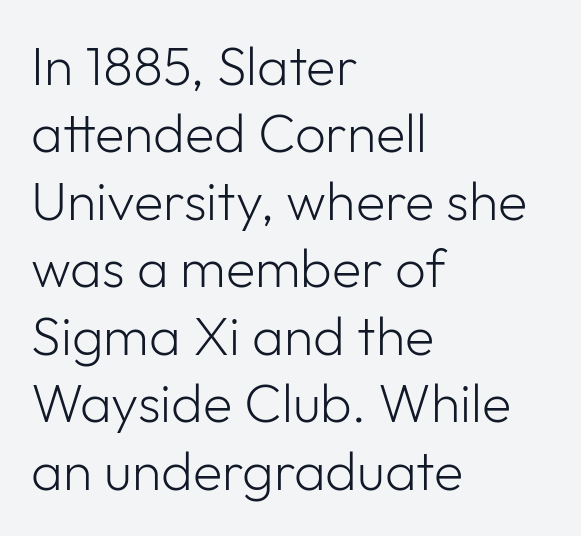
The image shows 54 px light sans-serif type, upright; set left-aligned, normal line spacing (1.25x), normal letter spacing, not underlined; low stroke contrast and a medium x-height.
